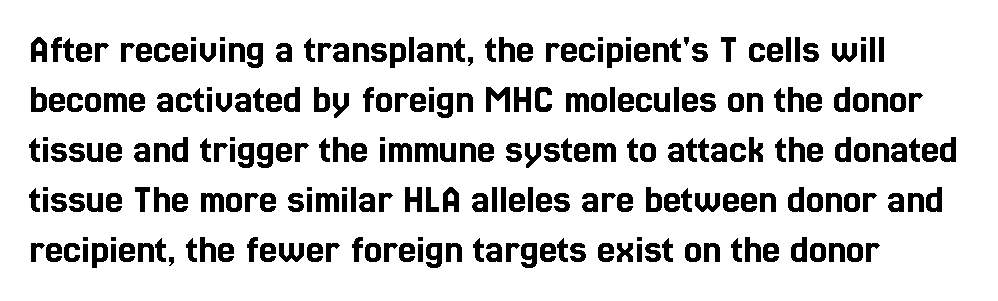
Designer's note — italics off, roman on. Rule under the text: the space is simply empty. Is this a fixed-width face? No — the glyphs have proportional, varying widths. No extra tracking has been applied to these lines.
